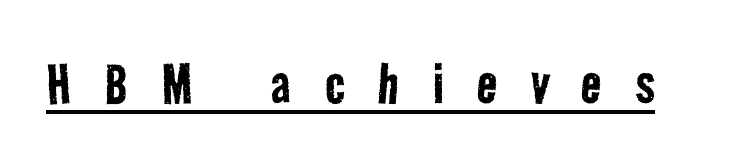
The strokes carry an ordinary text weight at most. Serifs: no, the terminals of the letterforms are clean. Short note: letters widely spaced. This sample has the flowing, uneven cadence of proportional lettering. What decoration does the sample have? An underline.
